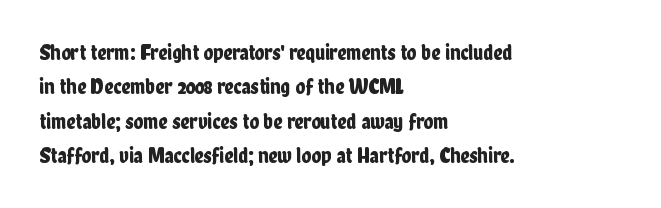
{"italic": "no", "underline": "no", "align": "left", "line_spacing": "normal", "line_spacing_ratio": 1.56, "letter_spacing": "normal", "letter_spacing_em": 0.0, "glyph_px": 22}
